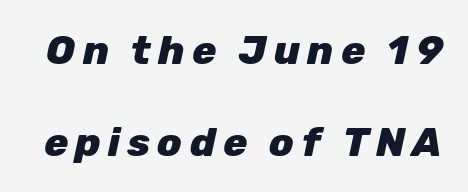
The image shows 40 px heavy type, italic (leaning right); set loose line spacing (2.3x), not underlined; low stroke contrast and a medium x-height.
